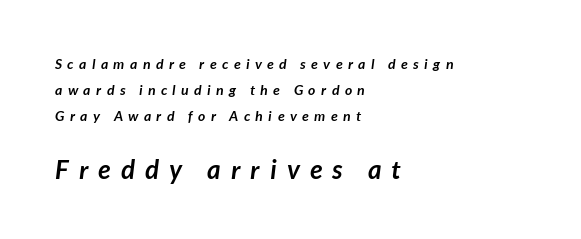
The glyphs are unaccompanied by any horizontal stroke below them. The passage shown begins with its smaller block and ends with its larger one. Which margin do the lines hug? The left one — the right edge is uneven. Substantial extra tracking has been applied to these lines. Summary of weight: heavy, a full bold.
